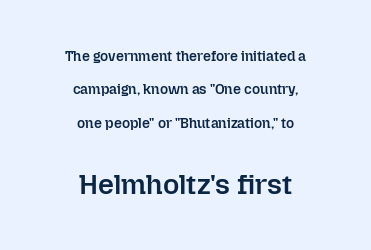
{"italic": "no", "bold": "semi", "weight": "semibold", "width": "normal", "stroke_contrast": "low", "x_height": "medium", "monospaced": "no", "underline": "no", "align": "center", "line_spacing": "loose", "line_spacing_ratio": 2.38, "letter_spacing": "normal", "letter_spacing_em": 0.0, "larger_block": "second", "size_ratio": 2.0, "glyph_px": 28}
